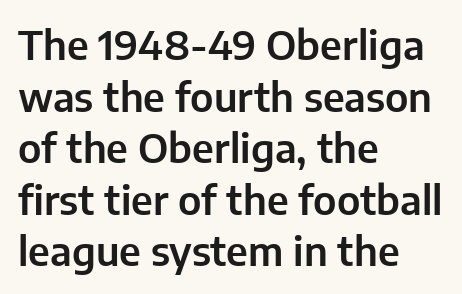
This rendering uses left alignment, leaving the right contour irregular. Standard letterfit; no display-style spreading of the glyphs. Do the letters lean? They stand straight. Nope, no serifs anywhere on these letters. Do the characters align in a grid? No, the font is proportional. Vertical spacing — default.
